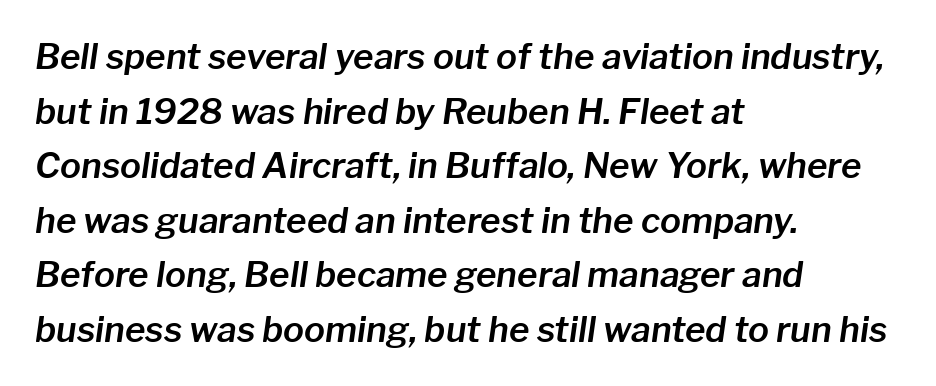
Q: Is the text italic (slanted)? A: Yes, it leans right by about 8 degrees.
Q: Is the text underlined? A: No.
Q: How is the paragraph aligned? A: Left-aligned.
Q: Is the spacing between letters normal or unusually wide? A: Normal.
Q: Is the spacing between lines tight, normal or loose? A: Normal.
Q: Width (condensed, normal, or wide)? A: Normal.
Q: Stroke contrast? A: Low.
Q: x-height? A: Medium.
Q: Monospaced? A: No.
